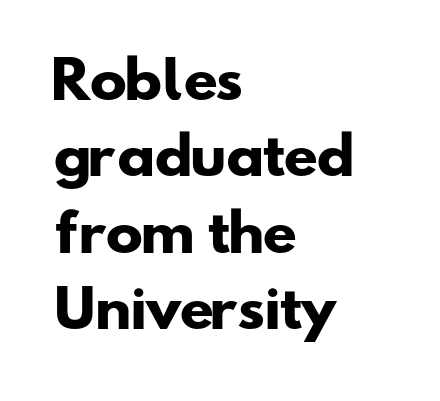
The image shows 50 px heavy, wide sans-serif type; set left-aligned, normal line spacing (1.53x), normal letter spacing, not underlined; low stroke contrast and a small x-height.
